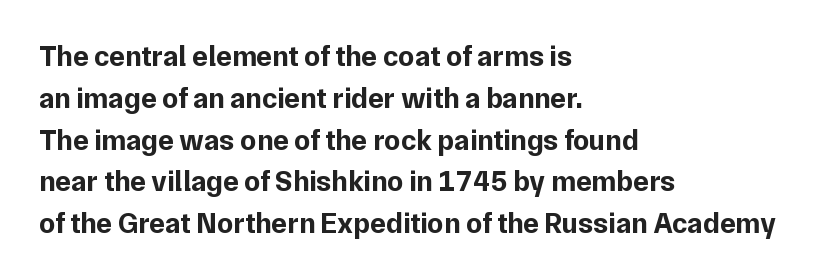
How would I describe the line gaps? Plain and ordinary. These lines are set flush left with a ragged right edge. A clean baseline with only descenders dipping below it. Every letter is thick-stroked: bold, no question.
